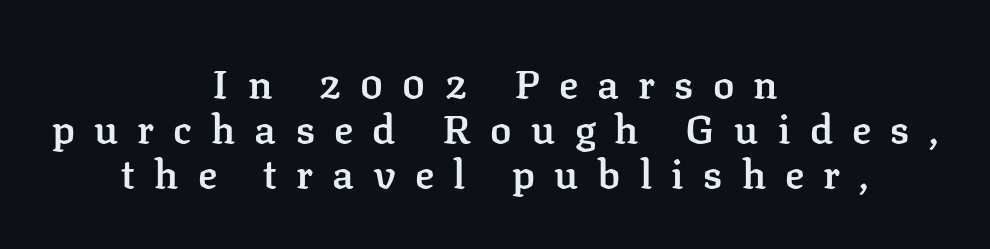
The characters look somewhat weighty, a semibold short of true bold. This is roman type, the default non-slanted kind. You could barely slide anything between these rows. Is this a sans? No — the strokes have serifs. Where is the straight margin? There isn't one; the lines are centered.
